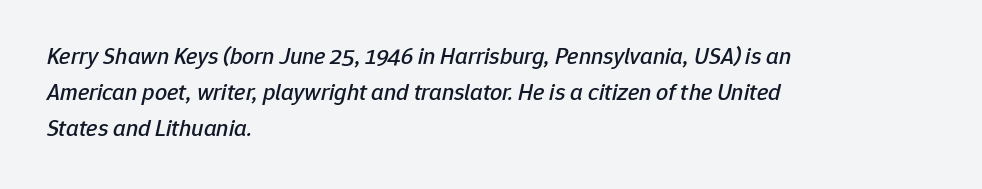
The image shows 24 px text type, italic (leaning right); set left-aligned, normal line spacing (1.49x), normal letter spacing, not underlined.
